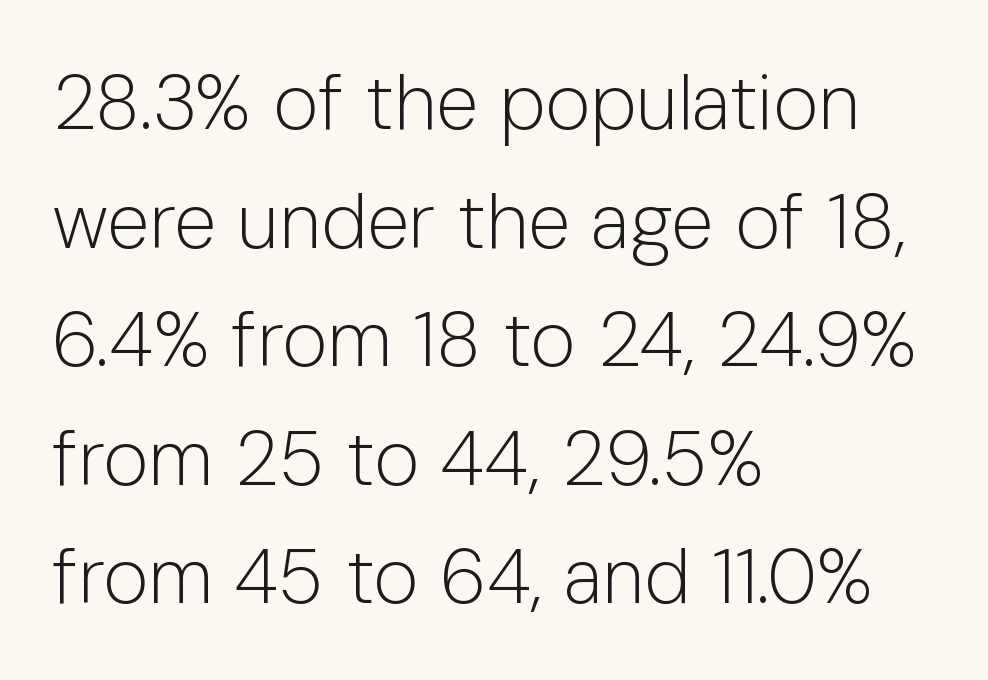
The image shows 77 px light sans-serif type, upright; set left-aligned, normal line spacing (1.54x), normal letter spacing, not underlined; low stroke contrast and a medium x-height.
